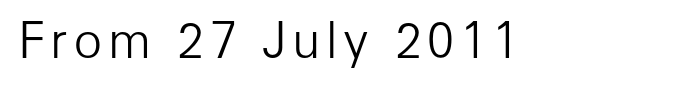
{"serif": "no", "italic": "no", "bold": "no", "weight": "light", "width": "normal", "stroke_contrast": "low", "x_height": "medium", "monospaced": "no", "underline": "no", "glyph_px": 48}
